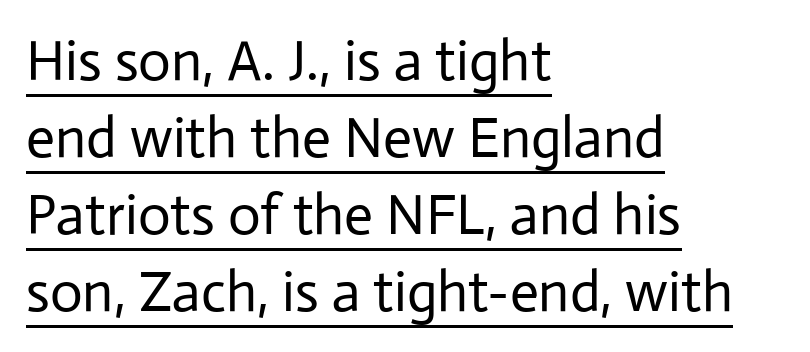
{"serif": "no", "italic": "no", "bold": "no", "weight": "regular", "width": "normal", "stroke_contrast": "low", "x_height": "medium", "monospaced": "no", "underline": "yes", "align": "left", "line_spacing": "normal", "line_spacing_ratio": 1.35, "letter_spacing": "normal", "letter_spacing_em": 0.0, "glyph_px": 57}
